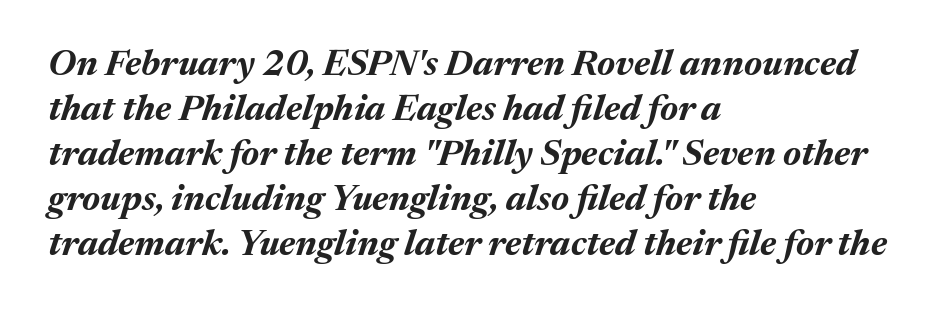
Inter-character spacing is left at the font's built-in metrics. Varying glyph widths throughout — classic text-font behaviour. Reading down the column, the eye jumps a familiar distance to each next line. The foot of each line stays bare and open.
